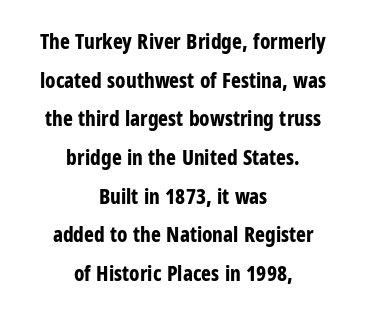
{"italic": "no", "bold": "yes", "underline": "no", "align": "center", "line_spacing_ratio": 1.84, "letter_spacing": "normal", "letter_spacing_em": 0.0, "glyph_px": 21}
